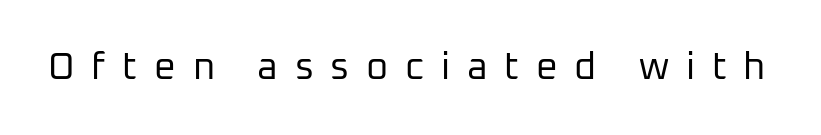
{"serif": "no", "italic": "no", "bold": "no", "weight": "regular", "width": "normal", "stroke_contrast": "low", "x_height": "medium", "monospaced": "no", "underline": "no", "letter_spacing": "wide", "letter_spacing_em": 0.44, "glyph_px": 38}
